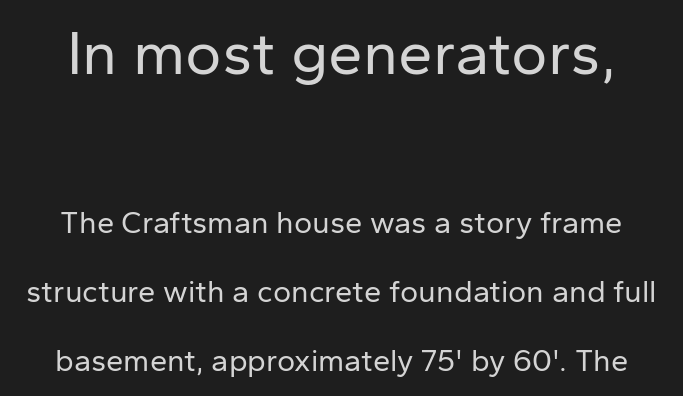
Q: Is the text bold? A: No.
Q: Is the text italic (slanted)? A: No, it is upright.
Q: Is the typeface a serif or a sans-serif typeface? A: Sans-serif.
Q: Is the text underlined? A: No.
Q: Is the spacing between letters normal or unusually wide? A: Normal.
Q: Is the spacing between lines tight, normal or loose? A: Loose.
Q: Which block of text is set in a larger size, the first (top) or the second (bottom)? A: The first (top) one.
Q: Width (condensed, normal, or wide)? A: Normal.
Q: Stroke contrast? A: Low.
Q: x-height? A: Medium.
Q: Monospaced? A: No.
